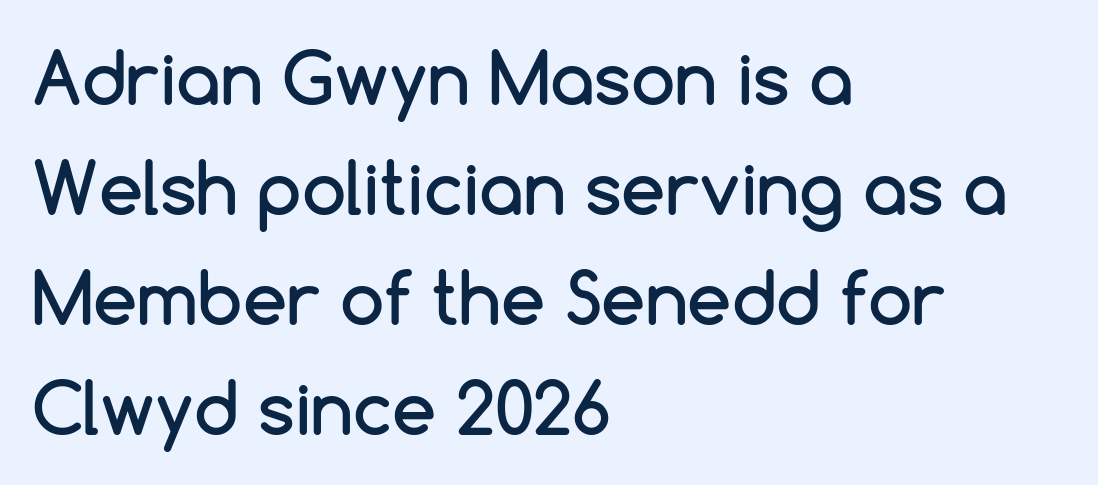
Spacing verdict: proportional, widths tailored to each character. Layout note: lines flush left. The line-height multiplier appears to be the usual default. The gaps between neighbouring characters are ordinary and unremarkable. The passage shown is not underscored anywhere. Typographically, this falls in the sans-serif category.
